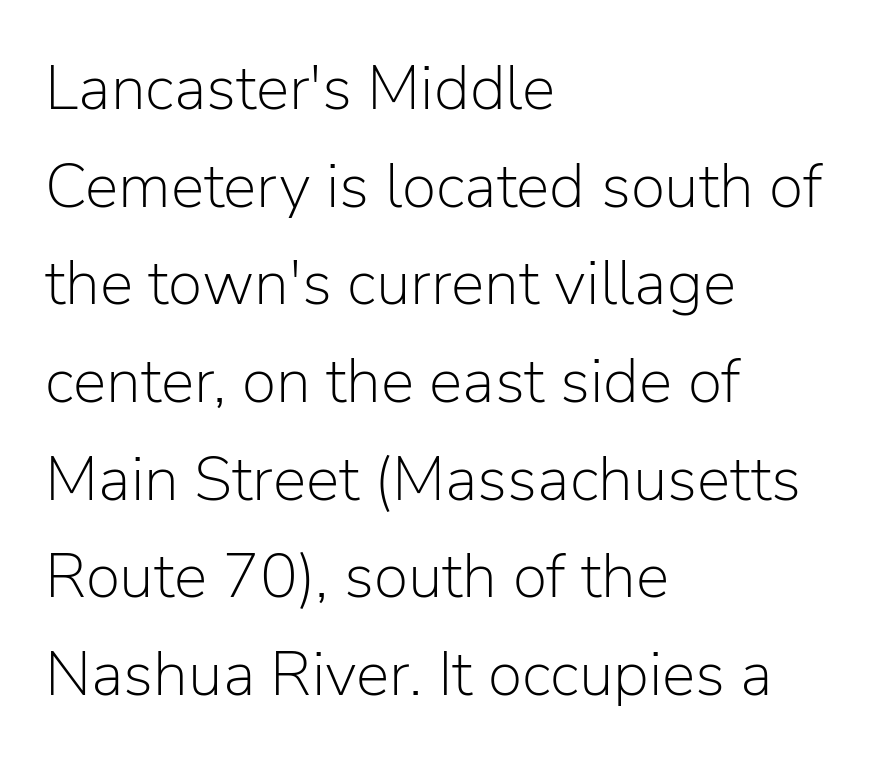
{"serif": "no", "italic": "no", "bold": "no", "weight": "light", "width": "normal", "stroke_contrast": "low", "x_height": "medium", "monospaced": "no", "underline": "no", "align": "left", "line_spacing": "normal", "line_spacing_ratio": 1.55, "letter_spacing": "normal", "letter_spacing_em": 0.0, "glyph_px": 63}
